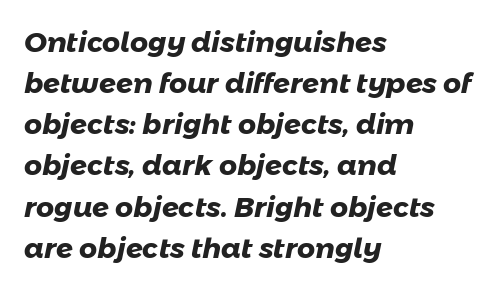
The image shows 28 px heavy sans-serif type; set left-aligned, normal line spacing (1.47x), normal letter spacing, not underlined; low stroke contrast and a medium x-height.
